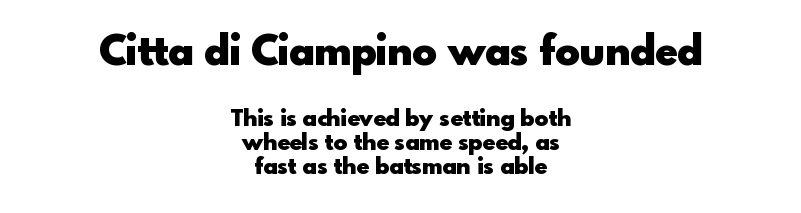
Q: Is the text bold? A: Yes.
Q: Is the text italic (slanted)? A: No, it is upright.
Q: Is the typeface a serif or a sans-serif typeface? A: Sans-serif.
Q: Is the text underlined? A: No.
Q: How is the paragraph aligned? A: Centered.
Q: Is the spacing between letters normal or unusually wide? A: Normal.
Q: Is the spacing between lines tight, normal or loose? A: Tight.
Q: Which block of text is set in a larger size, the first (top) or the second (bottom)? A: The first (top) one.
Q: Width (condensed, normal, or wide)? A: Normal.
Q: x-height? A: Small.
Q: Monospaced? A: No.
